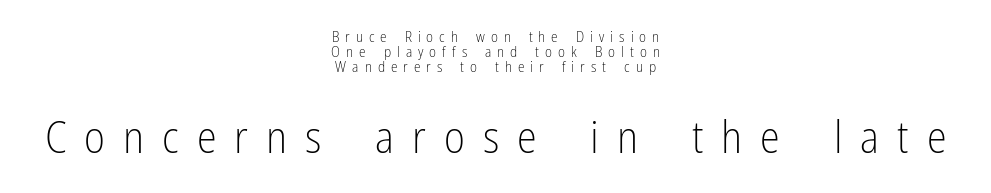
Honestly, there is no underline to notice here at all. Grotesque or geometric, the face here clearly has no serifs. These lines stack symmetrically, like a column narrowing and widening about its center. This is roman type, the default non-slanted kind. The designer dialed line spacing down below the default. The second block has been scaled up relative to the first.
